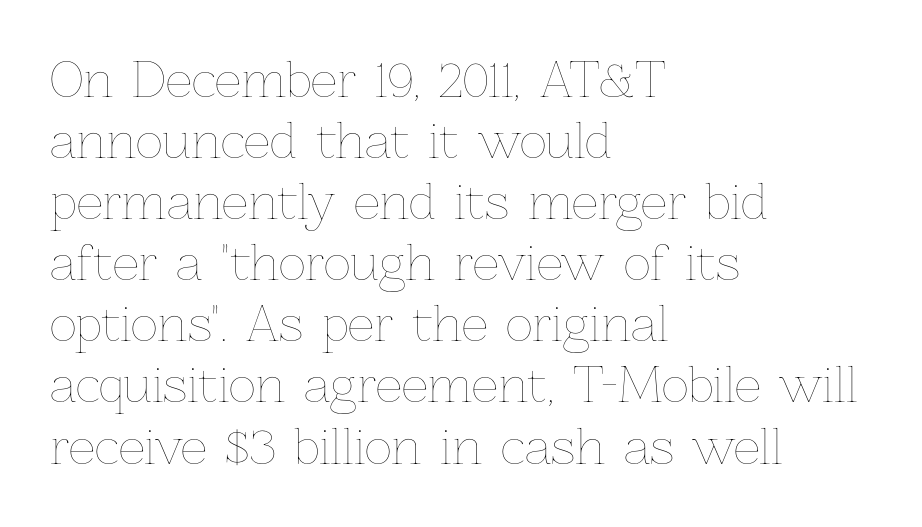
This is not heavy type; no bold has been used. This sample has the flowing, uneven cadence of proportional lettering. These lines keep a tight, regular rhythm from letter to letter. Interline gaps are of average width in this sample. The axis of the letterforms is exactly vertical. All the whitespace from short lines collects on the right.
